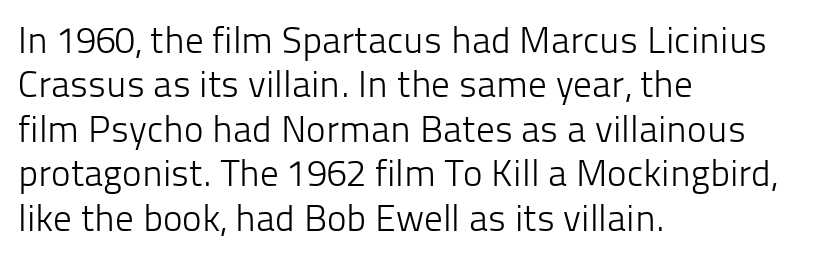
Q: Is the text bold? A: No.
Q: Is the text italic (slanted)? A: No, it is upright.
Q: Is the typeface a serif or a sans-serif typeface? A: Sans-serif.
Q: Is the text underlined? A: No.
Q: How is the paragraph aligned? A: Left-aligned.
Q: Is the spacing between letters normal or unusually wide? A: Normal.
Q: Width (condensed, normal, or wide)? A: Normal.
Q: Stroke contrast? A: Low.
Q: x-height? A: Medium.
Q: Monospaced? A: No.
